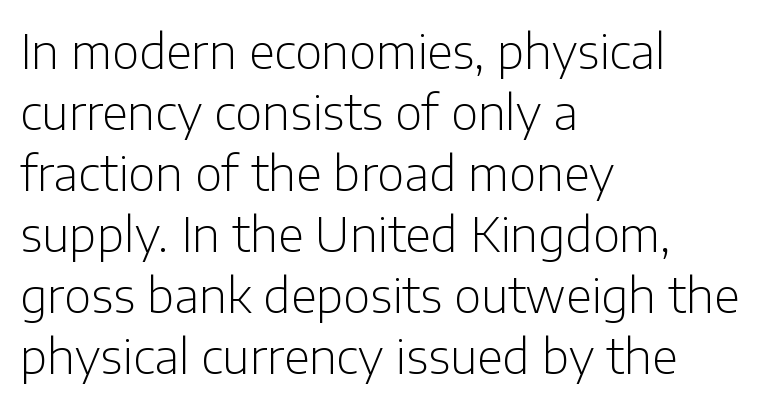
Q: Is the text bold? A: No.
Q: Is the text italic (slanted)? A: No, it is upright.
Q: Is the typeface a serif or a sans-serif typeface? A: Sans-serif.
Q: Is the text underlined? A: No.
Q: How is the paragraph aligned? A: Left-aligned.
Q: Is the spacing between letters normal or unusually wide? A: Normal.
Q: Is the spacing between lines tight, normal or loose? A: Normal.
Q: Width (condensed, normal, or wide)? A: Normal.
Q: Stroke contrast? A: Low.
Q: x-height? A: Medium.
Q: Monospaced? A: No.
